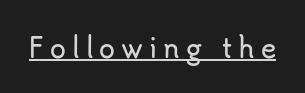
Unlike italic type, these characters show no tilt at all. Check the space under the baseline: a stroke is drawn there. Caption: expanded tracking, letters set apart.
